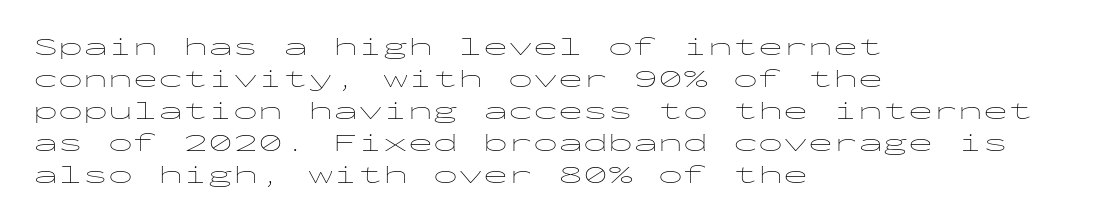
Glance below the letters and you will spot only blank space. The weight tops out at a normal text grade. Teacher's note: observe the even left margin — that is flush-left alignment. Interline gaps are of average width in this sample. In terms of posture, this sample is upright.
